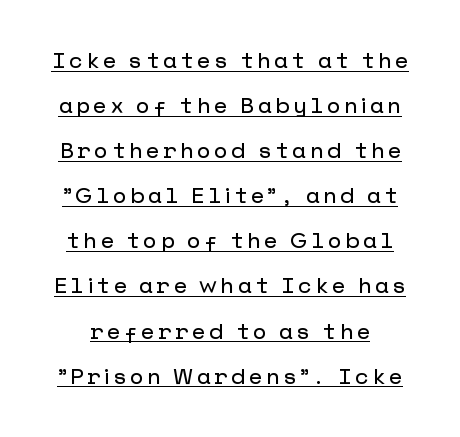
The image shows 22 px text type, upright; set loose line spacing (2.05x), underlined.
